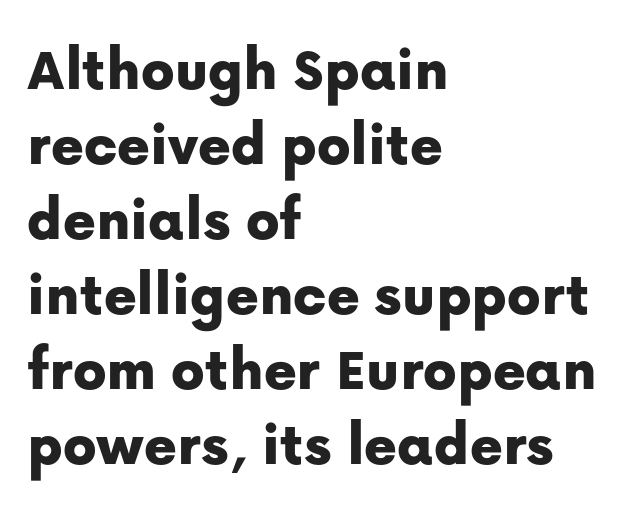
Students, note that the glyphs here touch the page at normal intervals. Only glyphs here, with clear space below each row. A sans-serif font was chosen for this passage. The axis of the letterforms is exactly vertical. Layout note: lines flush left.
